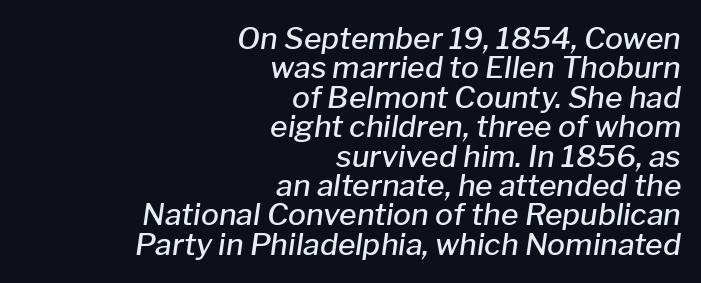
{"italic": "yes", "lean": "right", "slant_degrees": 8, "bold": "semi", "weight": "semibold", "width": "normal", "stroke_contrast": "low", "x_height": "medium", "monospaced": "no", "underline": "no", "align": "right", "line_spacing": "tight", "line_spacing_ratio": 0.98, "letter_spacing": "normal", "letter_spacing_em": 0.0, "glyph_px": 30}
